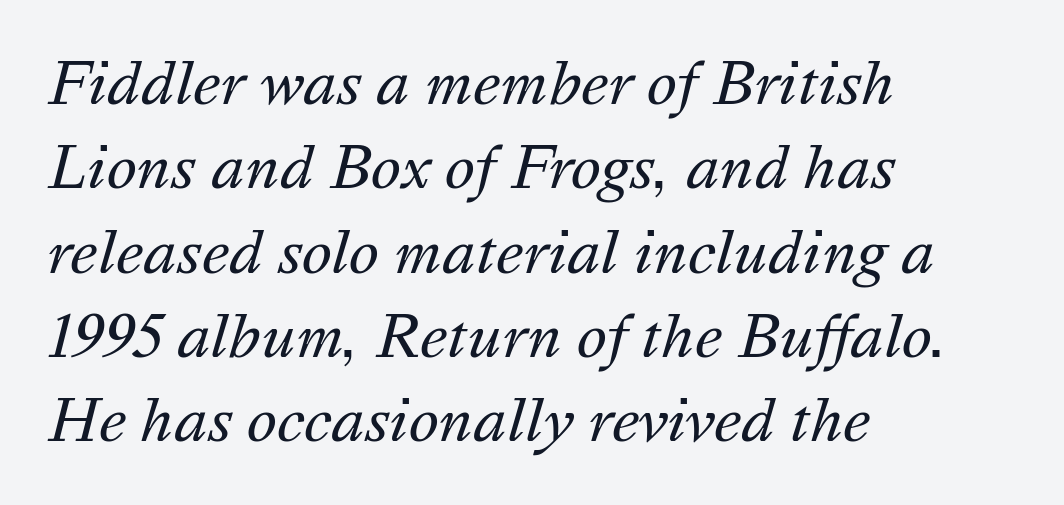
Q: Is the text bold? A: No.
Q: Is the text italic (slanted)? A: Yes, it leans right by about 16 degrees.
Q: Is the text underlined? A: No.
Q: How is the paragraph aligned? A: Left-aligned.
Q: Is the spacing between letters normal or unusually wide? A: Normal.
Q: Is the spacing between lines tight, normal or loose? A: Normal.
Q: Width (condensed, normal, or wide)? A: Normal.
Q: Stroke contrast? A: Medium.
Q: x-height? A: Medium.
Q: Monospaced? A: No.
